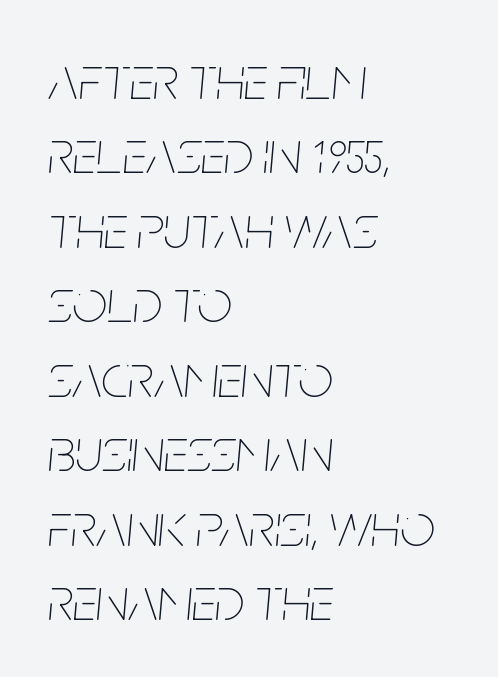
The image shows 61 px thin, condensed type, italic (leaning right); set left-aligned, line spacing 1.22x, normal letter spacing, not underlined; low stroke contrast and a large x-height.
